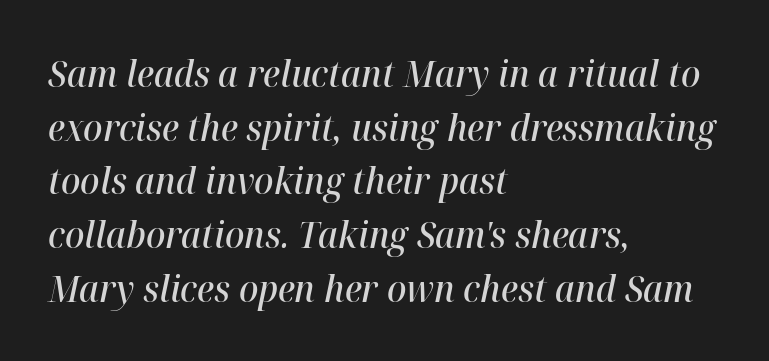
Q: Is the text bold? A: Semi-bold.
Q: Is the text italic (slanted)? A: Yes, it leans right by about 12 degrees.
Q: Is the text underlined? A: No.
Q: How is the paragraph aligned? A: Left-aligned.
Q: Is the spacing between letters normal or unusually wide? A: Normal.
Q: Is the spacing between lines tight, normal or loose? A: Normal.
Q: Width (condensed, normal, or wide)? A: Normal.
Q: Stroke contrast? A: High.
Q: x-height? A: Medium.
Q: Monospaced? A: No.
